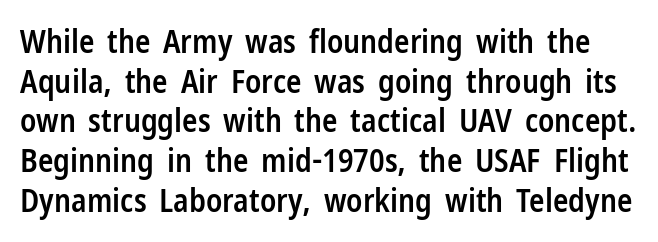
{"serif": "no", "italic": "no", "bold": "semi", "weight": "semibold", "width": "condensed", "stroke_contrast": "low", "x_height": "medium", "monospaced": "no", "underline": "no", "line_spacing_ratio": 1.24, "letter_spacing": "normal", "letter_spacing_em": 0.0, "glyph_px": 32}
